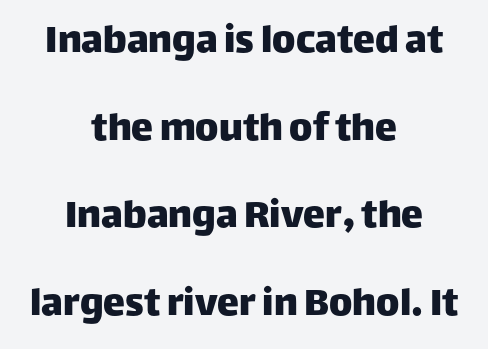
Stroke terminals: plain, sans-serif. Clear beneath every line of the passage. The passage shown is typed in a proportional face where columns would drift. The vertical gap from one line to the next is large. Visually the block forms a symmetrical silhouette, jagged on both flanks. If you drew a line through each stem, it would be perfectly vertical.
